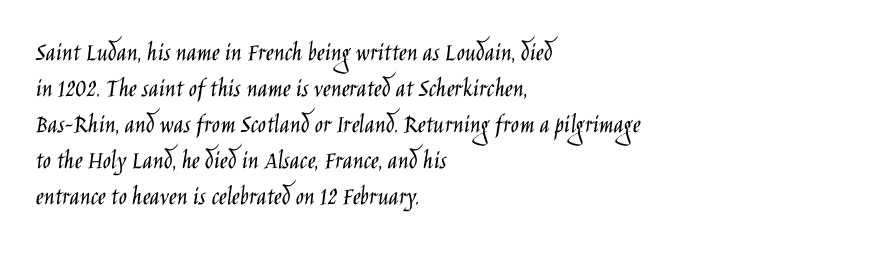
Q: Is the text bold? A: No.
Q: Is the text italic (slanted)? A: Yes.
Q: Is the text underlined? A: No.
Q: How is the paragraph aligned? A: Left-aligned.
Q: Is the spacing between letters normal or unusually wide? A: Normal.
Q: Is the spacing between lines tight, normal or loose? A: Normal.
